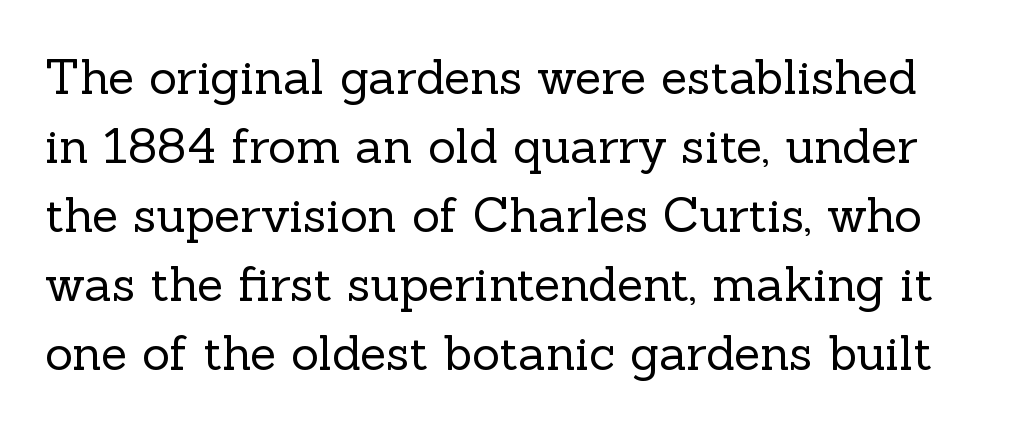
The image shows 48 px regular-weight serif type, upright; set normal line spacing (1.44x), normal letter spacing, not underlined; a medium x-height.
